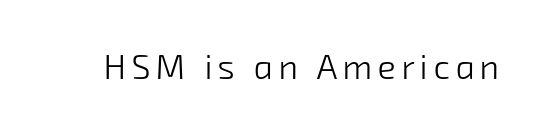
The image shows 34 px light sans-serif type; set not underlined; low stroke contrast and a medium x-height.
